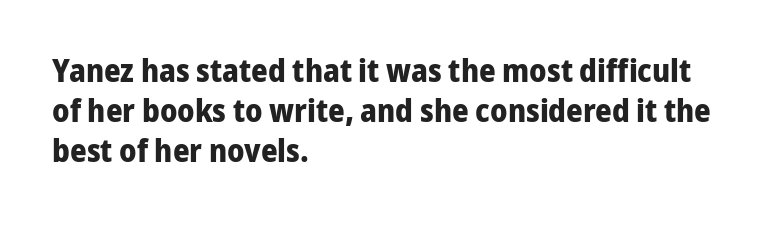
Each line starts at the same left margin while the right side varies. The letters are bold, with thick, heavy strokes. A bare baseline throughout the passage. The tracking reads as untouched default to a designer's eye.
